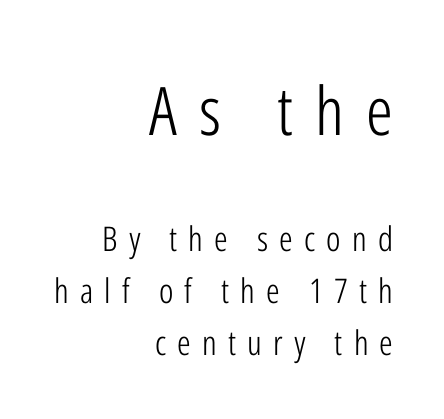
{"serif": "no", "italic": "no", "bold": "no", "weight": "light", "width": "condensed", "stroke_contrast": "low", "x_height": "medium", "monospaced": "no", "underline": "no", "align": "right", "line_spacing": "normal", "line_spacing_ratio": 1.54, "letter_spacing": "wide", "letter_spacing_em": 0.33, "larger_block": "first", "size_ratio": 1.97, "glyph_px": 67}
